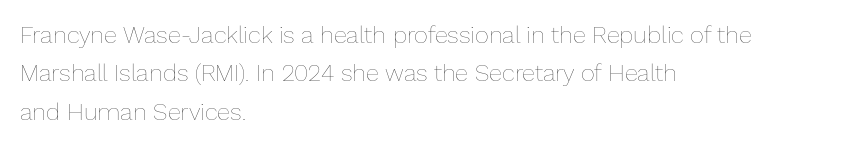
Plain, unruled lines of type. No heavy texture on the line: the type isn't bold. Look at the tracking — it's just the regular setting, nothing added. The axis of the letterforms is exactly vertical. The rows are spaced the way most documents space them.
